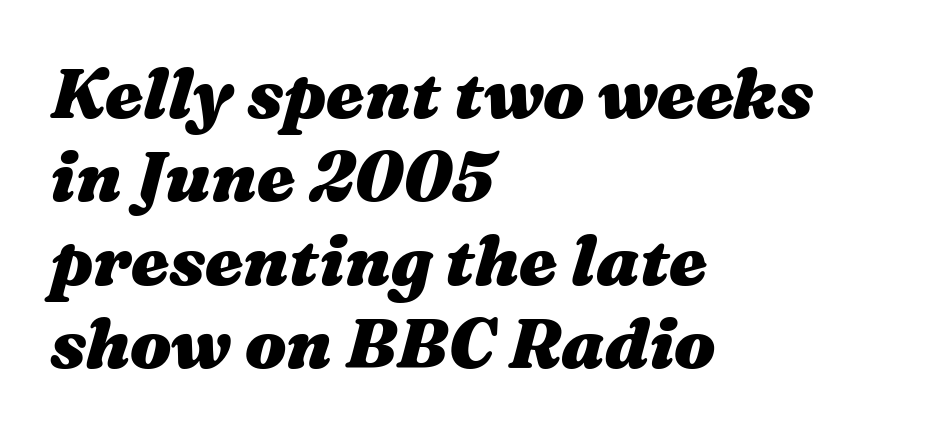
{"italic": "yes", "lean": "right", "slant_degrees": 16, "bold": "yes", "weight": "heavy", "width": "wide", "stroke_contrast": "medium", "x_height": "medium", "monospaced": "no", "underline": "no", "align": "left", "line_spacing_ratio": 1.21, "letter_spacing": "normal", "letter_spacing_em": 0.0, "glyph_px": 69}
